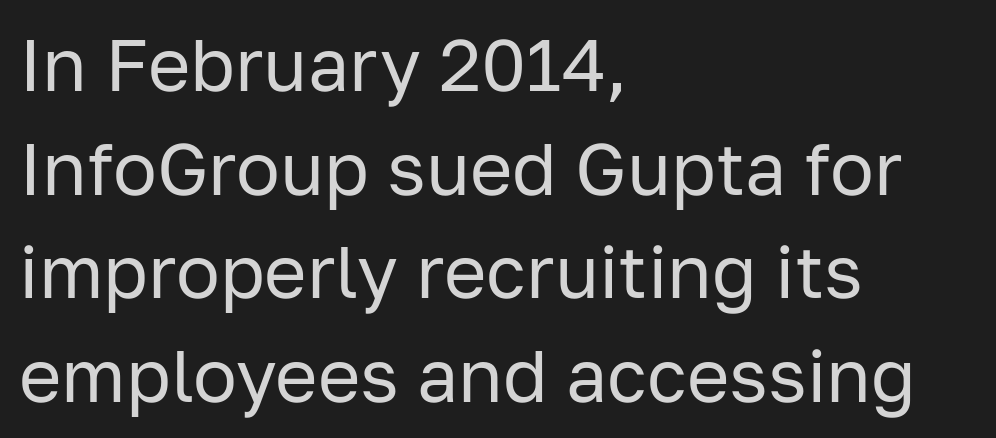
A clean baseline with only descenders dipping below it. If you measured baseline to baseline, you'd find a middling distance. What stands out about the letter spacing? Nothing — it is the standard amount. These lines are rendered in a variable-pitch font. This sample is left-justified, so line endings fall wherever the words run out. Examine the stroke ends and you'll find no serifs.
